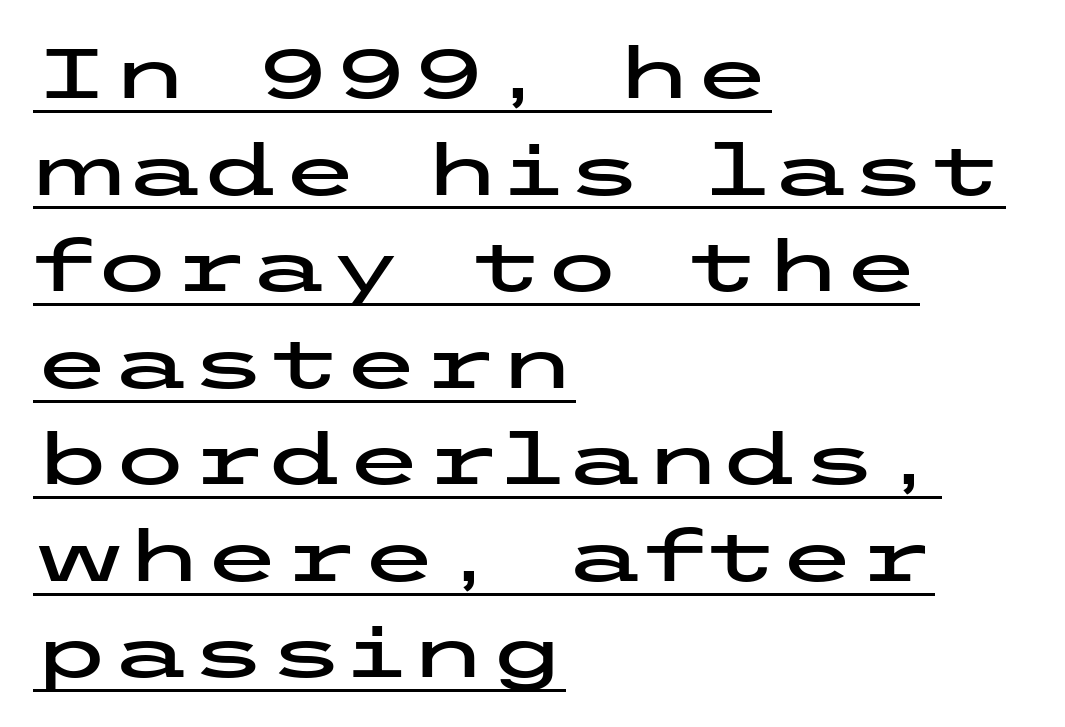
The image shows 71 px wide sans-serif type, upright; set left-aligned, normal line spacing (1.36x), normal letter spacing, underlined; low stroke contrast and a medium x-height.
